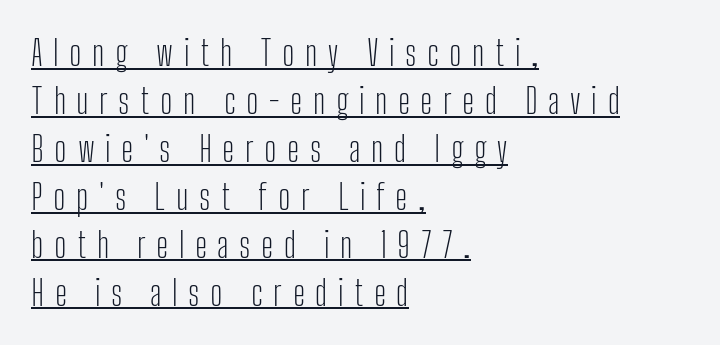
{"serif": "no", "italic": "no", "bold": "no", "weight": "light", "width": "condensed", "stroke_contrast": "low", "x_height": "medium", "monospaced": "no", "underline": "yes", "align": "left", "line_spacing": "normal", "line_spacing_ratio": 1.37, "letter_spacing": "wide", "letter_spacing_em": 0.3, "glyph_px": 35}
